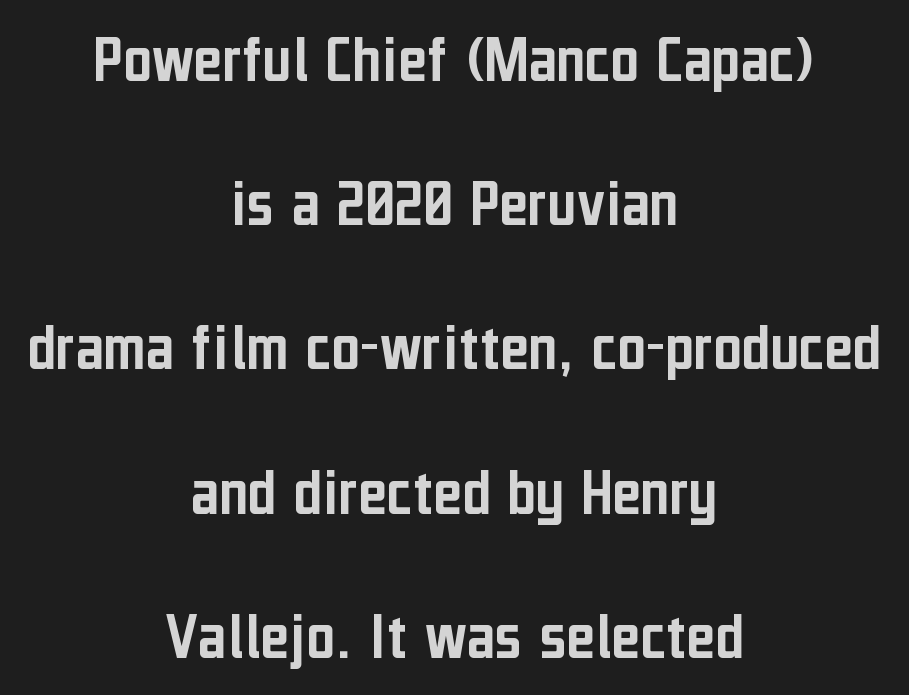
The image shows 69 px condensed sans-serif type, upright; set centered, loose line spacing (2.09x), normal letter spacing, not underlined; low stroke contrast and a medium x-height.
